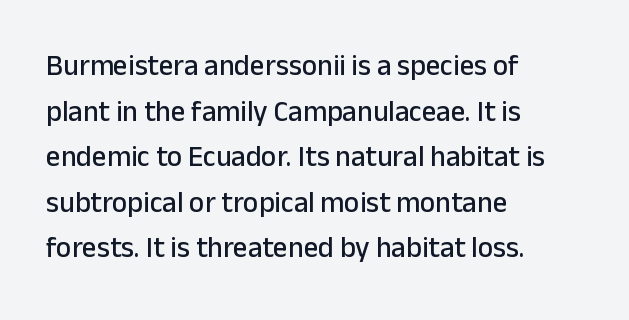
Q: Is the text italic (slanted)? A: No, it is upright.
Q: Is the typeface a serif or a sans-serif typeface? A: Sans-serif.
Q: Is the text underlined? A: No.
Q: How is the paragraph aligned? A: Left-aligned.
Q: Is the spacing between letters normal or unusually wide? A: Normal.
Q: Is the spacing between lines tight, normal or loose? A: Normal.
Q: Width (condensed, normal, or wide)? A: Normal.
Q: Stroke contrast? A: Low.
Q: x-height? A: Medium.
Q: Monospaced? A: No.
